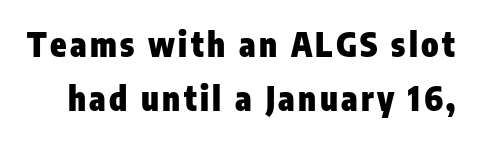
Q: Is the text bold? A: Yes.
Q: Is the text italic (slanted)? A: No, it is upright.
Q: Is the typeface a serif or a sans-serif typeface? A: Sans-serif.
Q: Is the text underlined? A: No.
Q: Is the spacing between lines tight, normal or loose? A: Normal.
Q: Width (condensed, normal, or wide)? A: Condensed.
Q: Stroke contrast? A: Low.
Q: x-height? A: Medium.
Q: Monospaced? A: No.
